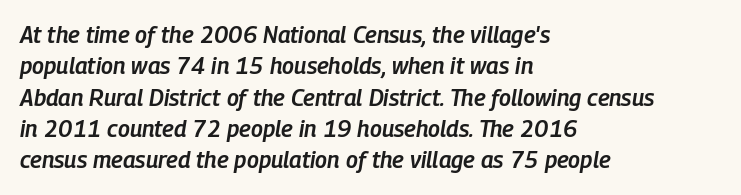
{"italic": "yes", "lean": "right", "slant_degrees": 9, "bold": "semi", "underline": "no", "align": "left", "line_spacing": "normal", "line_spacing_ratio": 1.36, "letter_spacing": "normal", "letter_spacing_em": 0.0, "glyph_px": 23}
